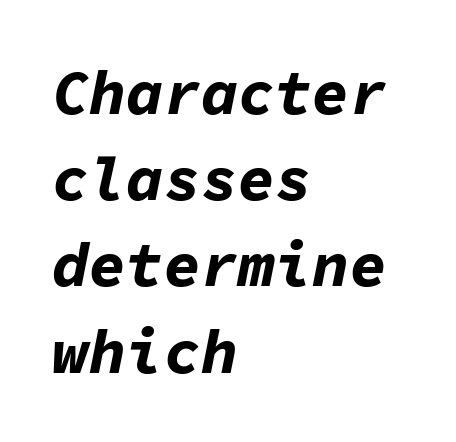
The image shows 62 px bold type, italic (leaning right), monospaced; set left-aligned, normal line spacing (1.39x), normal letter spacing, not underlined; low stroke contrast and a medium x-height.
